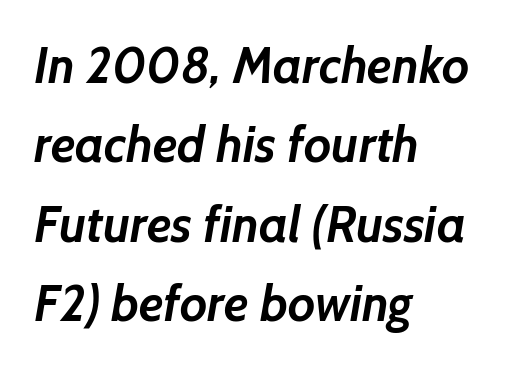
The image shows 50 px semibold sans-serif type; set left-aligned, normal line spacing (1.59x), normal letter spacing, not underlined; low stroke contrast and a medium x-height.
